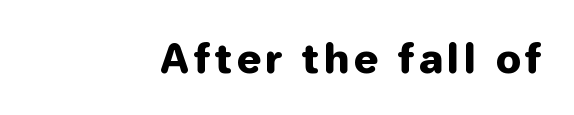
The image shows 40 px sans-serif type, upright; set right-aligned, not underlined; low stroke contrast and a medium x-height.
